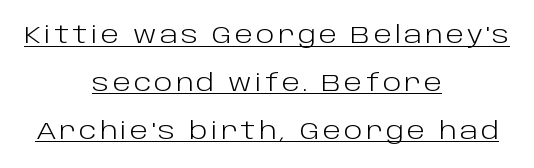
The image shows 24 px text type, upright; set centered, loose line spacing (1.99x), underlined.
